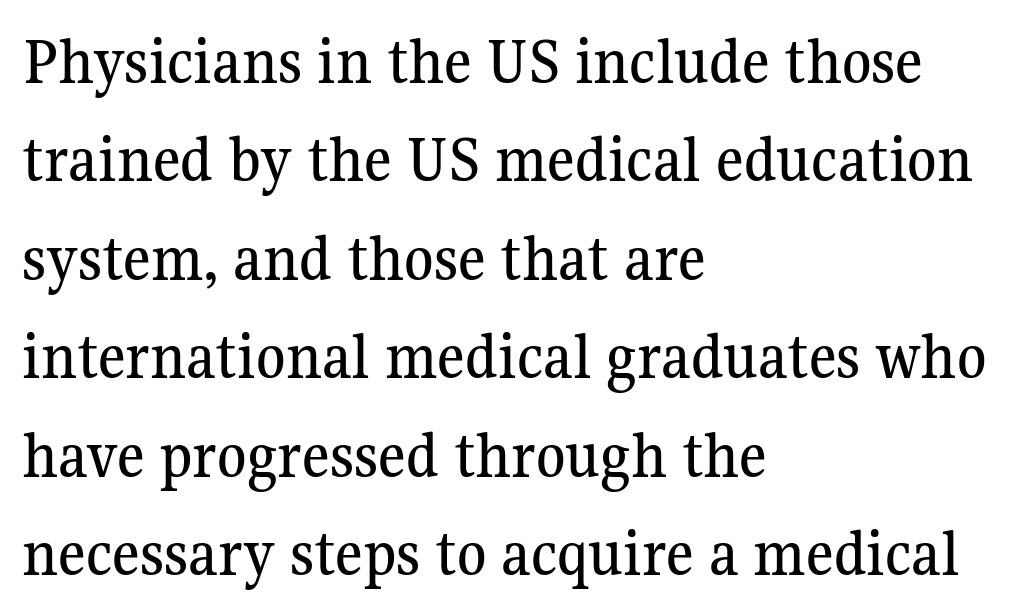
A classic flush-left, rag-right setting is used for this passage. The axis of the letterforms is exactly vertical. Unlike a clean sans, this face finishes its strokes with serifs. This rendering features lettering with no underline. Is there much room between lines? A standard amount, neither cramped nor airy. Here the designer chose a conventional face with non-uniform glyph widths.
